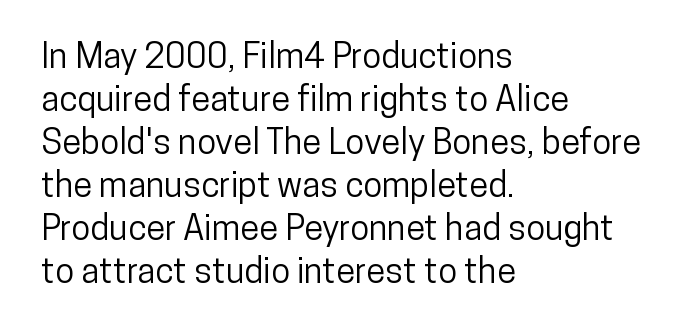
Q: Is the text italic (slanted)? A: No, it is upright.
Q: Is the typeface a serif or a sans-serif typeface? A: Sans-serif.
Q: Is the text underlined? A: No.
Q: How is the paragraph aligned? A: Left-aligned.
Q: Is the spacing between letters normal or unusually wide? A: Normal.
Q: Width (condensed, normal, or wide)? A: Condensed.
Q: Stroke contrast? A: Low.
Q: x-height? A: Medium.
Q: Monospaced? A: No.
